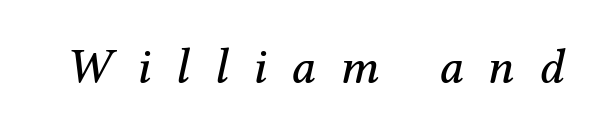
This rendering widens character spacing well past its baseline value. The whole block is typeset with a tilt. Each letter's strokes conclude with small projecting serifs. The passage shown is not underscored anywhere. Think of a printed novel: that variable character pitch is what you see here.
